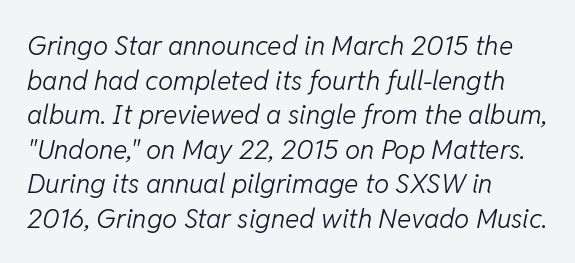
{"italic": "yes", "lean": "right", "slant_degrees": 11, "bold": "no", "underline": "no", "align": "left", "line_spacing": "normal", "line_spacing_ratio": 1.28, "letter_spacing": "normal", "letter_spacing_em": 0.0, "glyph_px": 27}
